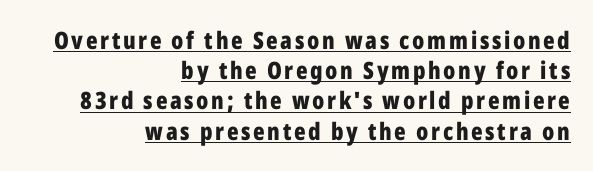
The sample has been set heavy, in full bold. The paragraph has a hard right edge and a soft left edge. It's the straight-up-and-down kind of type. The rendering uses a moderate line-height, typical for paragraphs. This sample carries an underscore along the baseline area.
